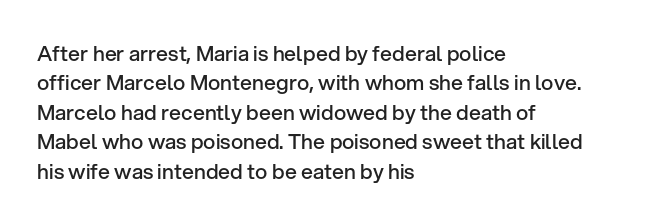
{"italic": "no", "bold": "semi", "underline": "no", "align": "left", "line_spacing": "normal", "line_spacing_ratio": 1.4, "letter_spacing": "normal", "letter_spacing_em": 0.0, "glyph_px": 21}
